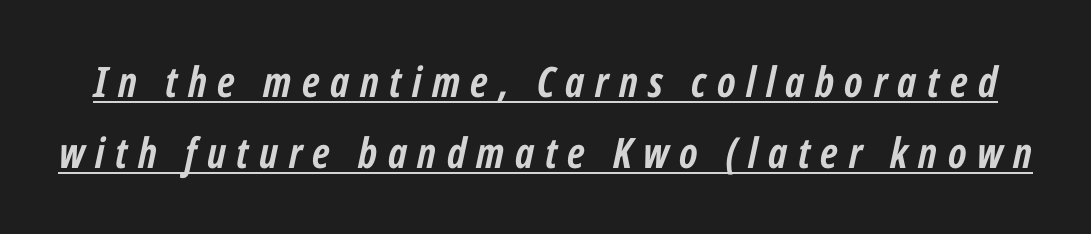
Q: Is the text bold? A: Yes.
Q: Is the text italic (slanted)? A: Yes, it leans right by about 12 degrees.
Q: Is the text underlined? A: Yes.
Q: Is the spacing between letters normal or unusually wide? A: Unusually wide.
Q: Is the spacing between lines tight, normal or loose? A: Normal.
Q: Width (condensed, normal, or wide)? A: Condensed.
Q: Stroke contrast? A: Low.
Q: x-height? A: Medium.
Q: Monospaced? A: No.
